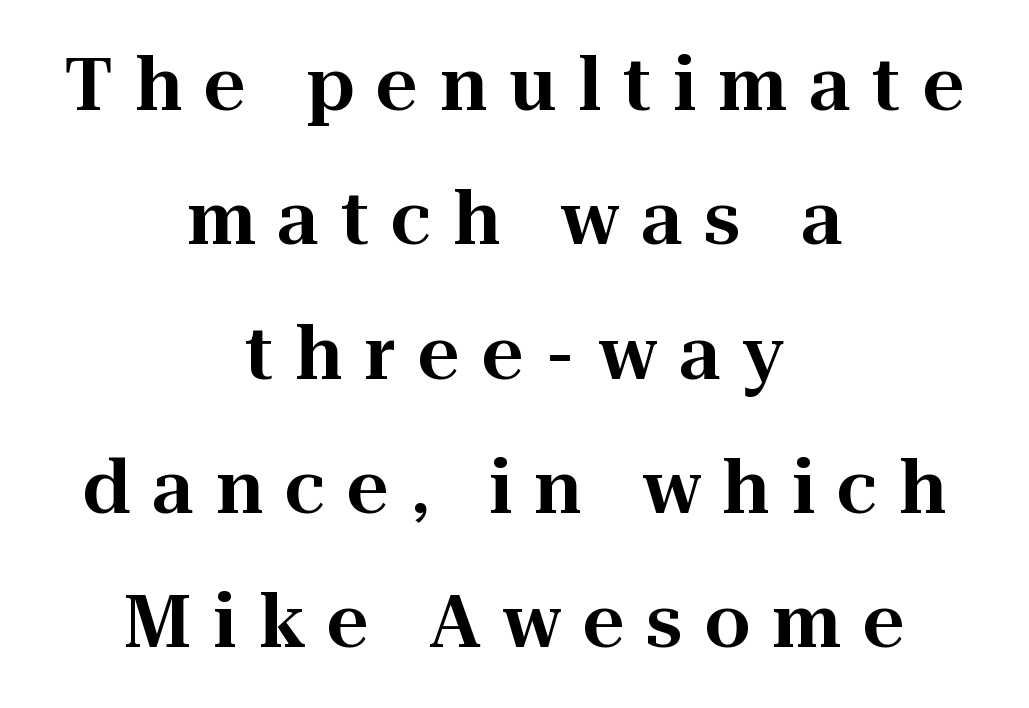
Q: Is the text italic (slanted)? A: No, it is upright.
Q: Is the typeface a serif or a sans-serif typeface? A: Serif.
Q: Is the text underlined? A: No.
Q: How is the paragraph aligned? A: Centered.
Q: Is the spacing between letters normal or unusually wide? A: Unusually wide.
Q: Width (condensed, normal, or wide)? A: Normal.
Q: Stroke contrast? A: High.
Q: x-height? A: Medium.
Q: Monospaced? A: No.
